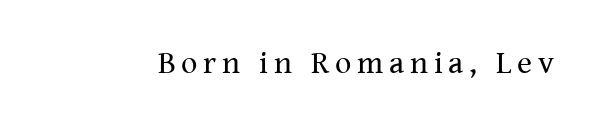
Letters have the restrained weight of plain body copy at most. Descenders are the only things crossing below the line. Rendered with straight, roman letterforms. Here the designer chose a conventional face with non-uniform glyph widths. The text was rendered using a seriffed face with decorative stroke endings.
